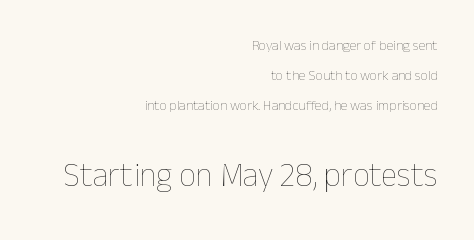
The block of text is sparse from top to bottom, with ample space between rows. Type without underlining. Two sizes are in play, and the larger belongs to the second block. Notice how the stems are strictly vertical — no italics here.
